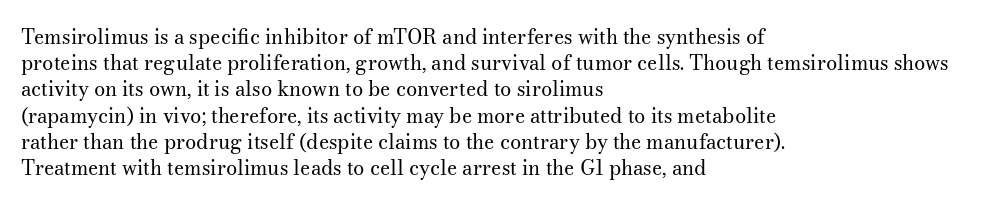
{"italic": "no", "bold": "no", "underline": "no", "align": "left", "line_spacing": "normal", "line_spacing_ratio": 1.31, "letter_spacing": "normal", "letter_spacing_em": 0.0, "glyph_px": 20}
